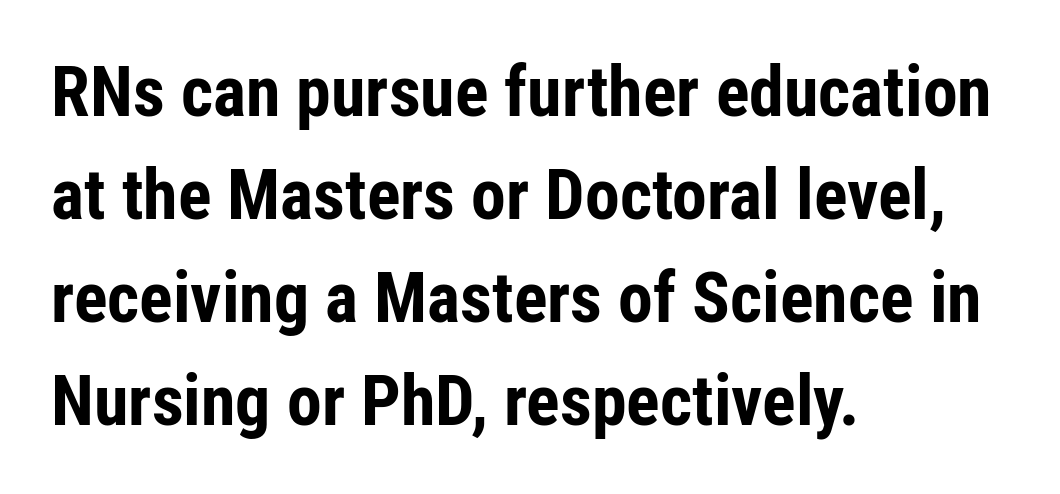
{"serif": "no", "italic": "no", "bold": "yes", "weight": "bold", "width": "condensed", "stroke_contrast": "low", "x_height": "medium", "monospaced": "no", "underline": "no", "align": "left", "line_spacing": "normal", "line_spacing_ratio": 1.47, "letter_spacing": "normal", "letter_spacing_em": 0.0, "glyph_px": 70}
